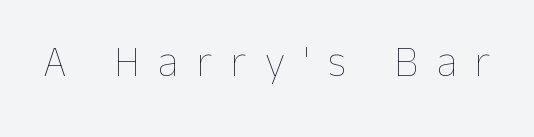
Q: Is the text bold? A: No.
Q: Is the text italic (slanted)? A: No, it is upright.
Q: Is the text underlined? A: No.
Q: Is the spacing between letters normal or unusually wide? A: Unusually wide.
Q: Width (condensed, normal, or wide)? A: Normal.
Q: Stroke contrast? A: Low.
Q: x-height? A: Medium.
Q: Monospaced? A: No.
